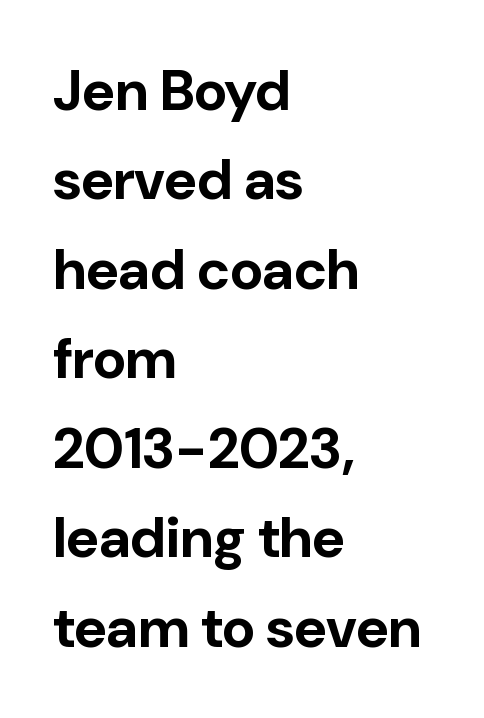
Q: Is the text bold? A: Yes.
Q: Is the text italic (slanted)? A: No, it is upright.
Q: Is the typeface a serif or a sans-serif typeface? A: Sans-serif.
Q: Is the text underlined? A: No.
Q: How is the paragraph aligned? A: Left-aligned.
Q: Is the spacing between letters normal or unusually wide? A: Normal.
Q: Is the spacing between lines tight, normal or loose? A: Normal.
Q: Width (condensed, normal, or wide)? A: Normal.
Q: Stroke contrast? A: Low.
Q: x-height? A: Medium.
Q: Monospaced? A: No.
